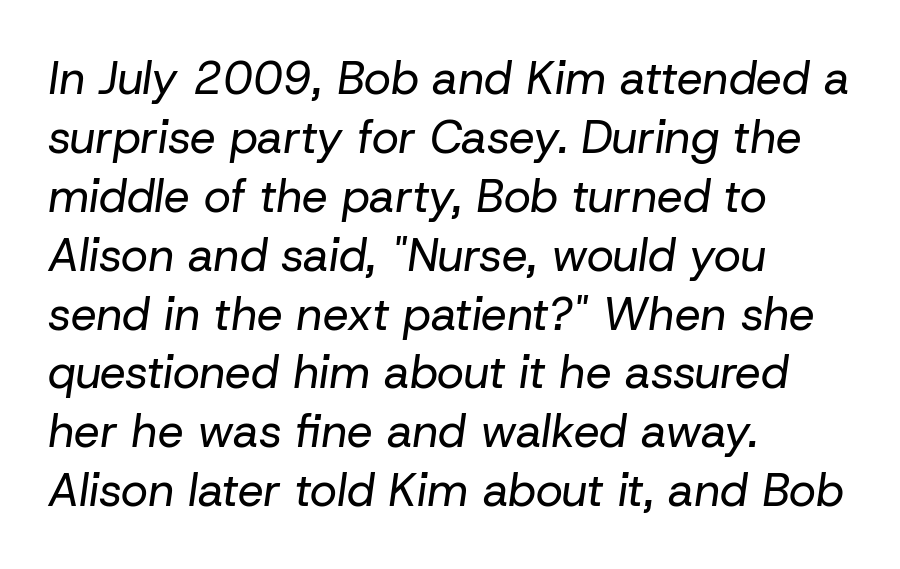
Q: Is the text bold? A: No.
Q: Is the text italic (slanted)? A: Yes, it leans right by about 8 degrees.
Q: Is the text underlined? A: No.
Q: How is the paragraph aligned? A: Left-aligned.
Q: Is the spacing between letters normal or unusually wide? A: Normal.
Q: Is the spacing between lines tight, normal or loose? A: Normal.
Q: Width (condensed, normal, or wide)? A: Normal.
Q: Stroke contrast? A: Low.
Q: x-height? A: Medium.
Q: Monospaced? A: No.
